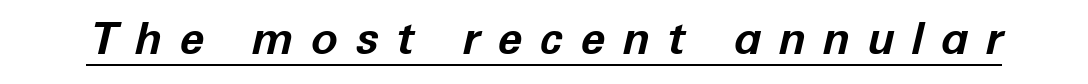
The image shows 45 px bold type, italic (leaning right); set unusually wide letter spacing (+0.38 em), underlined; low stroke contrast and a medium x-height.
